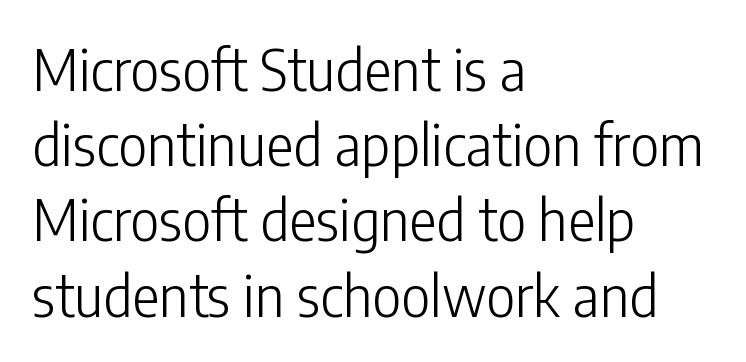
{"serif": "no", "italic": "no", "bold": "no", "weight": "light", "width": "condensed", "stroke_contrast": "low", "x_height": "medium", "monospaced": "no", "underline": "no", "align": "left", "line_spacing": "normal", "line_spacing_ratio": 1.32, "letter_spacing": "normal", "letter_spacing_em": 0.0, "glyph_px": 57}
